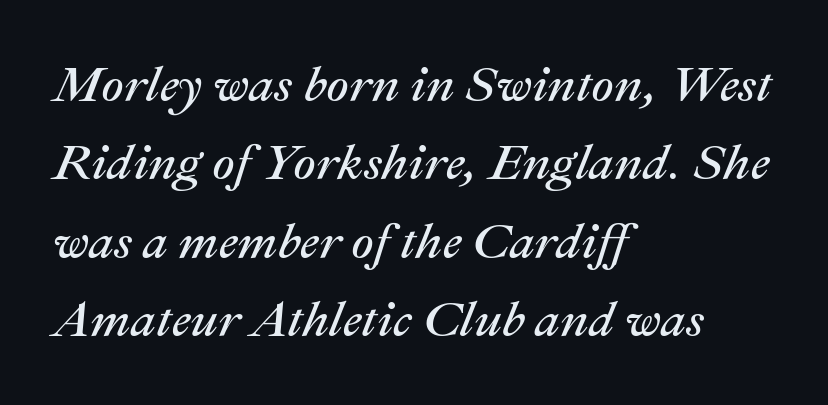
{"italic": "yes", "lean": "right", "slant_degrees": 22, "bold": "no", "weight": "regular", "width": "normal", "stroke_contrast": "medium", "x_height": "medium", "monospaced": "no", "underline": "no", "align": "left", "line_spacing": "normal", "line_spacing_ratio": 1.57, "letter_spacing": "normal", "letter_spacing_em": 0.0, "glyph_px": 50}
